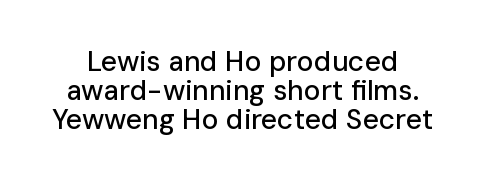
{"serif": "no", "italic": "no", "width": "normal", "stroke_contrast": "low", "x_height": "medium", "monospaced": "no", "underline": "no", "line_spacing": "tight", "line_spacing_ratio": 1.04, "letter_spacing": "normal", "letter_spacing_em": 0.0, "glyph_px": 28}
